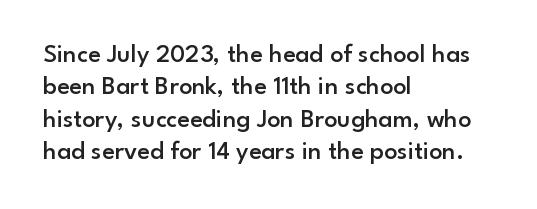
Words appear dense and cohesive because spacing is normal. On the weight axis this lands at semibold, roughly 600. The lines sit at an ordinary, default distance from one another. Any mark beneath the type? The region is blank. You can tell it's not italic because the verticals are truly vertical. The setting favours the left margin, as ordinary paragraphs usually do.
